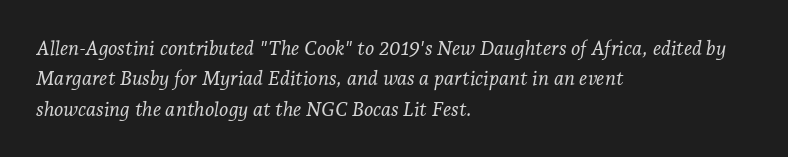
{"italic": "yes", "lean": "right", "slant_degrees": 7, "bold": "no", "underline": "no", "align": "left", "line_spacing": "normal", "line_spacing_ratio": 1.52, "letter_spacing": "normal", "letter_spacing_em": 0.0, "glyph_px": 20}
